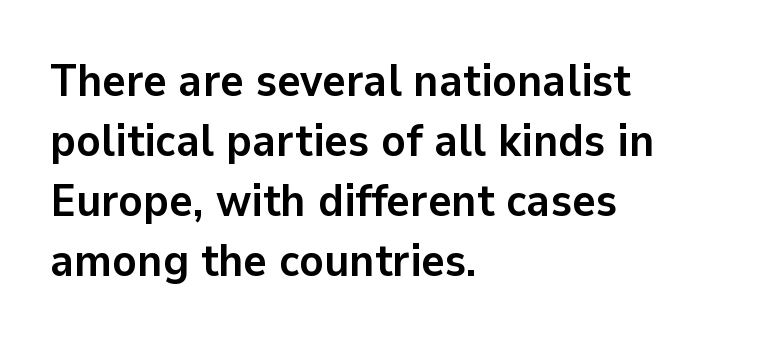
{"serif": "no", "italic": "no", "bold": "yes", "weight": "semibold", "width": "normal", "stroke_contrast": "low", "x_height": "medium", "monospaced": "no", "underline": "no", "align": "left", "line_spacing": "normal", "line_spacing_ratio": 1.33, "letter_spacing": "normal", "letter_spacing_em": 0.0, "glyph_px": 45}
